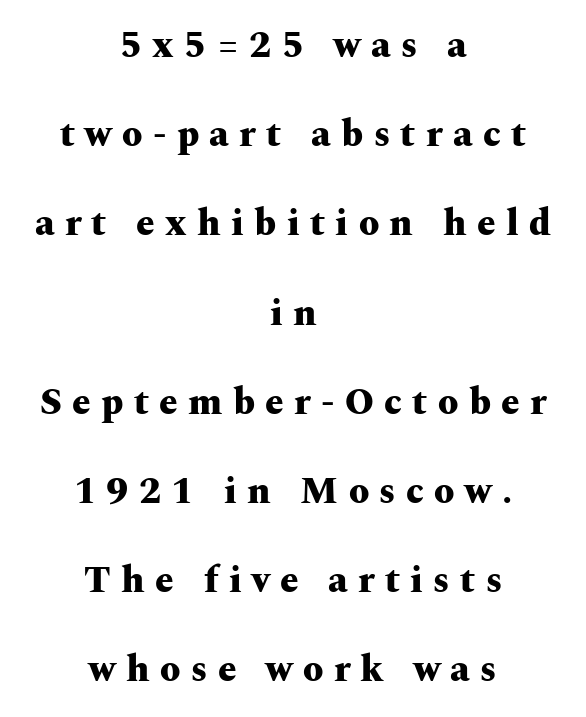
{"serif": "yes", "italic": "no", "bold": "yes", "weight": "heavy", "width": "wide", "stroke_contrast": "medium", "x_height": "medium", "monospaced": "no", "underline": "no", "align": "center", "line_spacing": "loose", "line_spacing_ratio": 2.41, "letter_spacing": "wide", "letter_spacing_em": 0.28, "glyph_px": 37}
